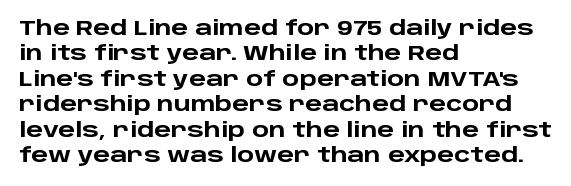
Q: Is the text bold? A: Yes.
Q: Is the text italic (slanted)? A: No, it is upright.
Q: Is the text underlined? A: No.
Q: How is the paragraph aligned? A: Left-aligned.
Q: Is the spacing between letters normal or unusually wide? A: Normal.
Q: Is the spacing between lines tight, normal or loose? A: Normal.
